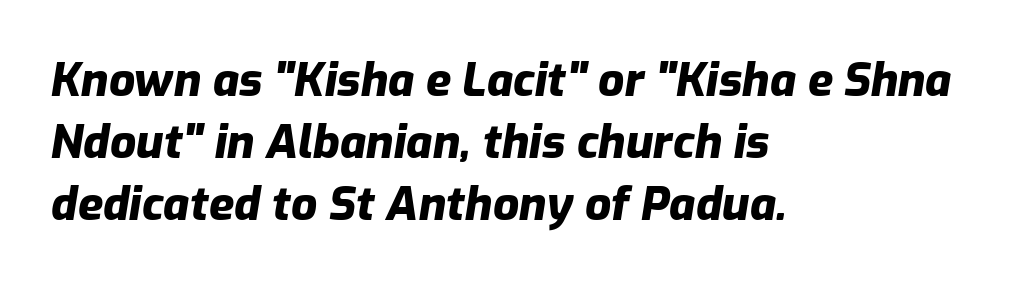
Q: Is the text bold? A: Yes.
Q: Is the text italic (slanted)? A: Yes, it leans right by about 9 degrees.
Q: Is the text underlined? A: No.
Q: How is the paragraph aligned? A: Left-aligned.
Q: Is the spacing between letters normal or unusually wide? A: Normal.
Q: Is the spacing between lines tight, normal or loose? A: Normal.
Q: Width (condensed, normal, or wide)? A: Normal.
Q: Stroke contrast? A: Low.
Q: x-height? A: Medium.
Q: Monospaced? A: No.
